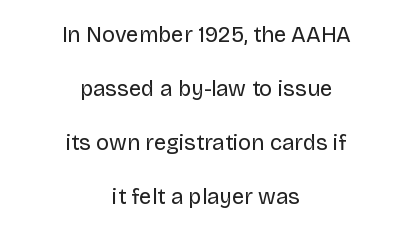
{"italic": "no", "bold": "no", "underline": "no", "align": "center", "line_spacing": "loose", "line_spacing_ratio": 2.45, "letter_spacing": "normal", "letter_spacing_em": 0.0, "glyph_px": 22}
